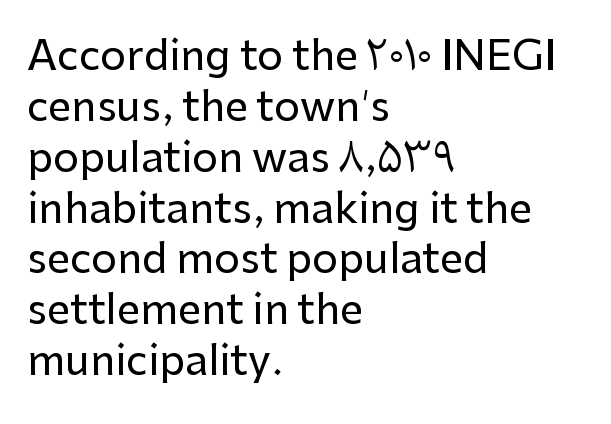
Q: Is the text italic (slanted)? A: No, it is upright.
Q: Is the typeface a serif or a sans-serif typeface? A: Sans-serif.
Q: Is the text underlined? A: No.
Q: How is the paragraph aligned? A: Left-aligned.
Q: Is the spacing between letters normal or unusually wide? A: Normal.
Q: Width (condensed, normal, or wide)? A: Normal.
Q: Stroke contrast? A: Low.
Q: x-height? A: Medium.
Q: Monospaced? A: No.
